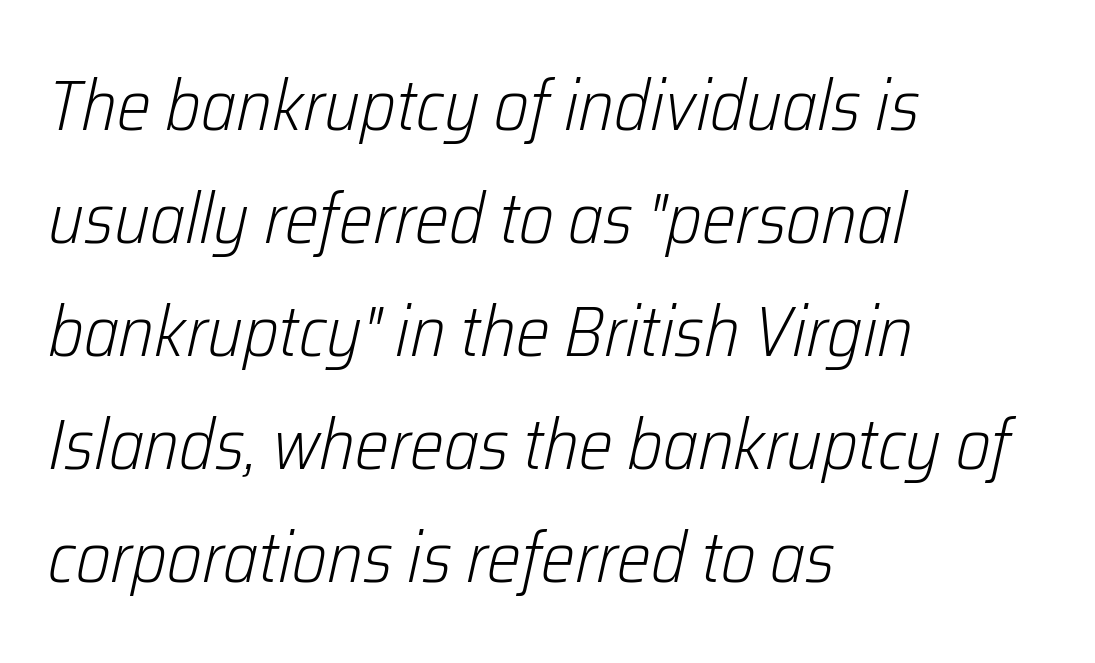
The image shows 72 px light, condensed type, italic (leaning right); set left-aligned, normal line spacing (1.57x), normal letter spacing, not underlined; low stroke contrast and a medium x-height.
